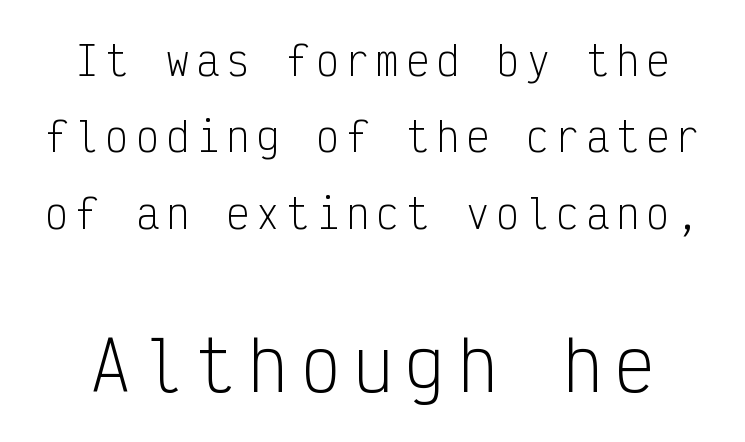
{"serif": "no", "italic": "no", "bold": "no", "weight": "light", "width": "condensed", "stroke_contrast": "low", "x_height": "medium", "monospaced": "yes", "underline": "no", "line_spacing": "loose", "line_spacing_ratio": 1.96, "larger_block": "second", "size_ratio": 1.74, "glyph_px": 68}
